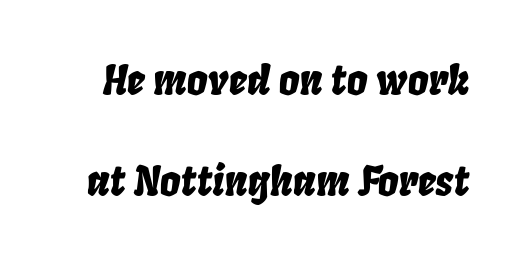
Q: Is the text italic (slanted)? A: Yes, it leans right by about 8 degrees.
Q: Is the text underlined? A: No.
Q: Is the spacing between letters normal or unusually wide? A: Normal.
Q: Is the spacing between lines tight, normal or loose? A: Loose.
Q: Width (condensed, normal, or wide)? A: Condensed.
Q: Stroke contrast? A: Low.
Q: x-height? A: Large.
Q: Monospaced? A: No.
